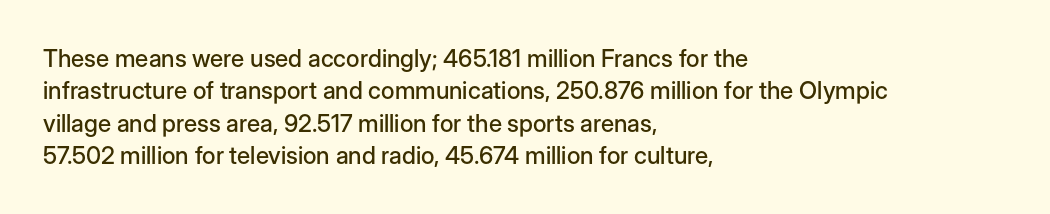
The image shows 24 px text type, upright; set left-aligned, normal line spacing (1.35x), normal letter spacing, not underlined.
